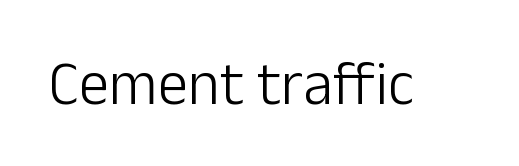
Q: Is the text bold? A: No.
Q: Is the text italic (slanted)? A: No, it is upright.
Q: Is the typeface a serif or a sans-serif typeface? A: Sans-serif.
Q: Is the text underlined? A: No.
Q: Is the spacing between letters normal or unusually wide? A: Normal.
Q: Width (condensed, normal, or wide)? A: Normal.
Q: Stroke contrast? A: Low.
Q: x-height? A: Medium.
Q: Monospaced? A: No.
